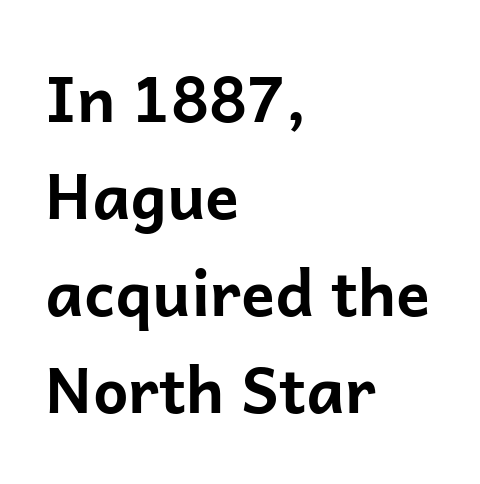
The image shows 63 px bold sans-serif type, upright; set left-aligned, normal line spacing (1.54x), normal letter spacing, not underlined; low stroke contrast and a medium x-height.
